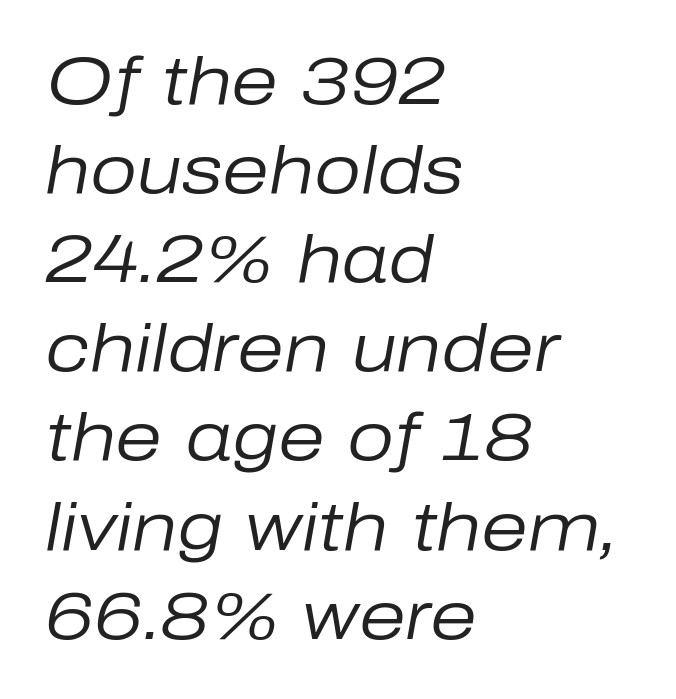
Is the stroke heavy? The answer is a plain regular-or-lighter. This sample has the flowing, uneven cadence of proportional lettering. A clean baseline with only descenders dipping below it. Compared with typical paragraphs, the rows here are spaced about the same. Reading down the block, your eye returns to a fixed left position each line.
